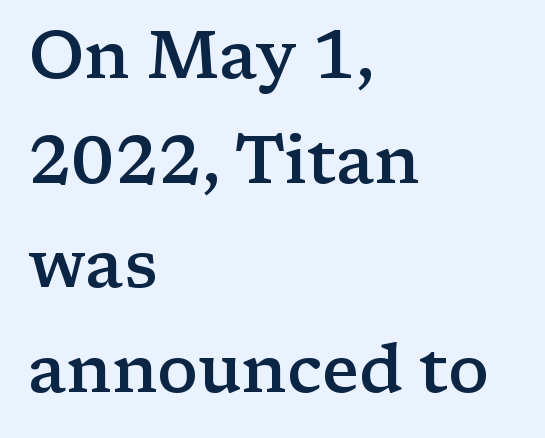
Every letter is mildly thick-stroked: semibold rather than bold. Underlining? Definitely not there. The passage is arranged the way most books set body copy — flush left. Horizontal bands of white between lines are of average thickness.
